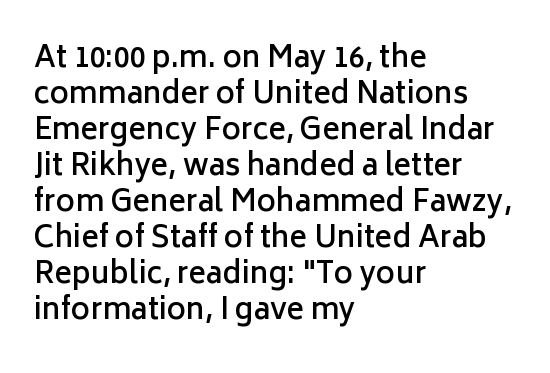
Q: Is the text bold? A: Semi-bold.
Q: Is the text italic (slanted)? A: No, it is upright.
Q: Is the typeface a serif or a sans-serif typeface? A: Sans-serif.
Q: Is the text underlined? A: No.
Q: How is the paragraph aligned? A: Left-aligned.
Q: Is the spacing between letters normal or unusually wide? A: Normal.
Q: Width (condensed, normal, or wide)? A: Normal.
Q: Stroke contrast? A: Low.
Q: x-height? A: Medium.
Q: Monospaced? A: No.
